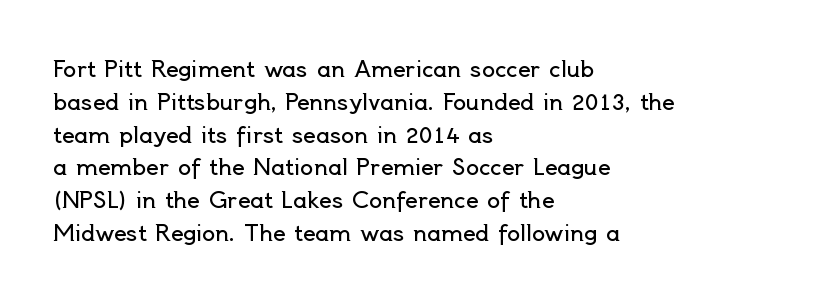
{"italic": "no", "bold": "no", "underline": "no", "align": "left", "line_spacing": "normal", "line_spacing_ratio": 1.49, "letter_spacing": "normal", "letter_spacing_em": 0.0, "glyph_px": 22}
